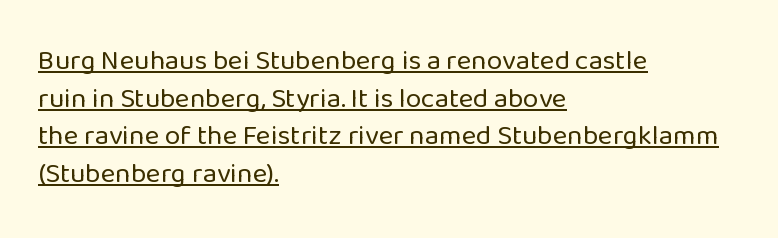
The image shows 28 px regular-weight sans-serif type, upright; set left-aligned, normal line spacing (1.34x), normal letter spacing, underlined; low stroke contrast and a medium x-height.
